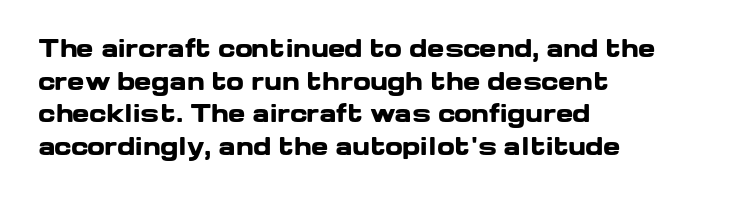
Q: Is the text bold? A: Yes.
Q: Is the text italic (slanted)? A: No, it is upright.
Q: Is the text underlined? A: No.
Q: How is the paragraph aligned? A: Left-aligned.
Q: Is the spacing between letters normal or unusually wide? A: Normal.
Q: Is the spacing between lines tight, normal or loose? A: Normal.
